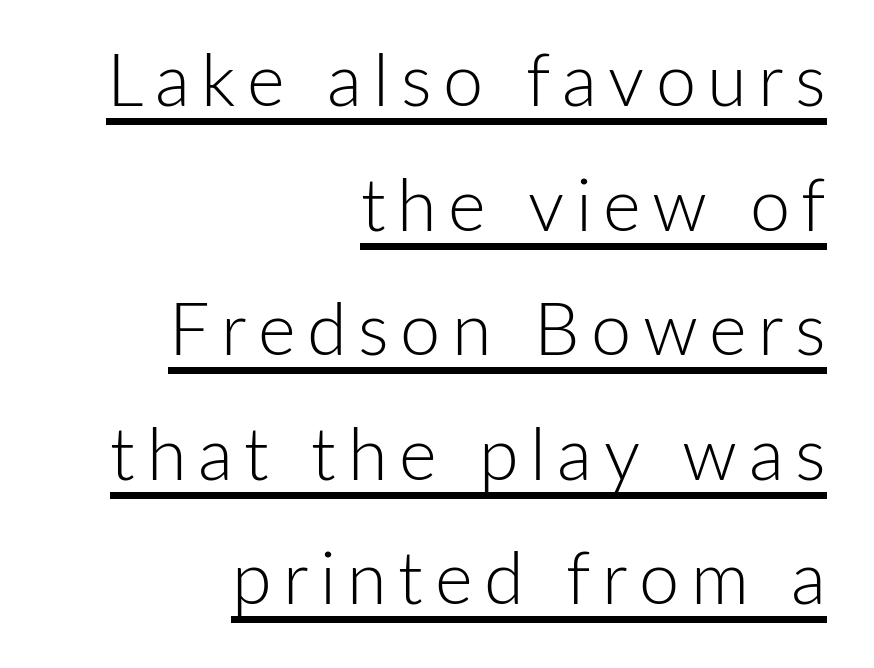
The image shows 72 px light sans-serif type, upright; set right-aligned, line spacing 1.73x, underlined; low stroke contrast and a medium x-height.
